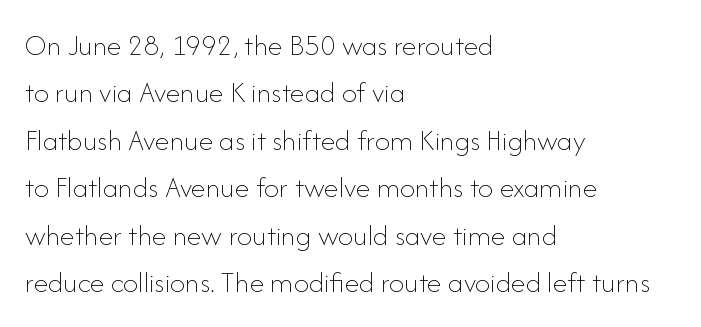
{"italic": "no", "bold": "no", "weight": "thin", "width": "normal", "stroke_contrast": "low", "x_height": "small", "monospaced": "no", "underline": "no", "align": "left", "line_spacing": "normal", "line_spacing_ratio": 1.58, "letter_spacing": "normal", "letter_spacing_em": 0.0, "glyph_px": 30}
